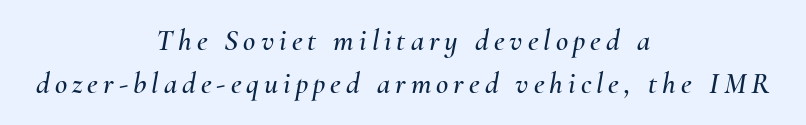
{"italic": "yes", "lean": "right", "slant_degrees": 10, "width": "normal", "stroke_contrast": "medium", "x_height": "small", "monospaced": "no", "underline": "no", "align": "center", "line_spacing": "normal", "line_spacing_ratio": 1.45, "glyph_px": 30}
